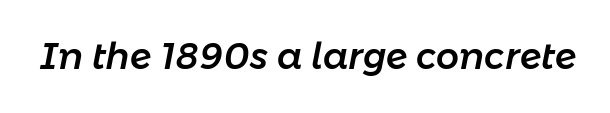
{"italic": "yes", "lean": "right", "slant_degrees": 11, "width": "normal", "stroke_contrast": "low", "x_height": "medium", "monospaced": "no", "underline": "no", "letter_spacing": "normal", "letter_spacing_em": 0.0, "glyph_px": 36}
